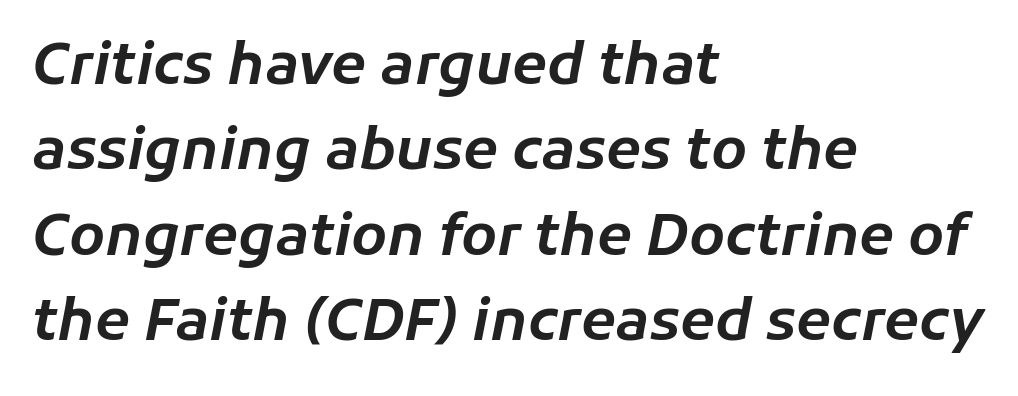
The image shows 57 px text type, italic (leaning right); set left-aligned, normal line spacing (1.5x), normal letter spacing, not underlined; low stroke contrast and a medium x-height.
